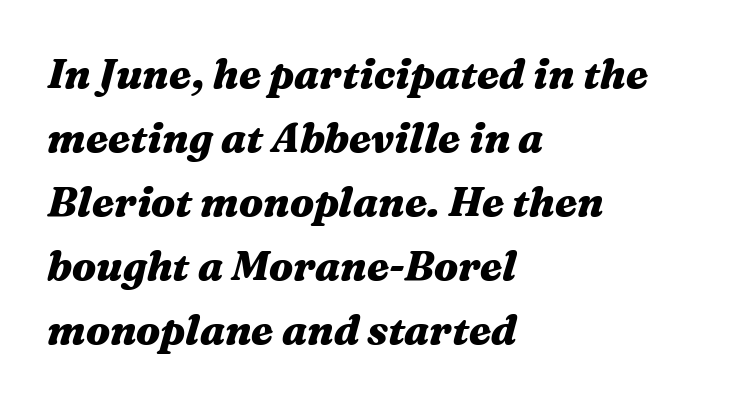
The image shows 41 px heavy, wide type, italic (leaning right); set left-aligned, normal line spacing (1.56x), normal letter spacing, not underlined; medium stroke contrast and a medium x-height.
